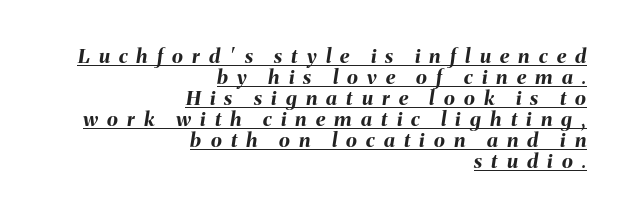
The image shows 20 px bold type, italic (leaning right); set right-aligned, tight line spacing (1.05x), unusually wide letter spacing (+0.46 em), underlined.
